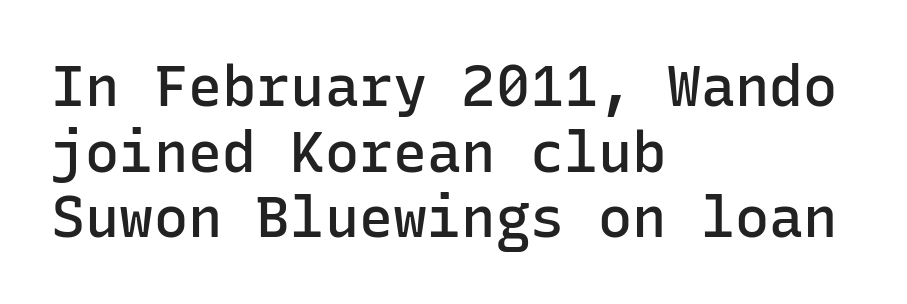
Q: Is the text bold? A: Semi-bold.
Q: Is the text italic (slanted)? A: No, it is upright.
Q: Is the typeface a serif or a sans-serif typeface? A: Sans-serif.
Q: Is the text underlined? A: No.
Q: How is the paragraph aligned? A: Left-aligned.
Q: Is the spacing between letters normal or unusually wide? A: Normal.
Q: Is the spacing between lines tight, normal or loose? A: Tight.
Q: Width (condensed, normal, or wide)? A: Normal.
Q: Stroke contrast? A: Low.
Q: x-height? A: Medium.
Q: Monospaced? A: Yes.
